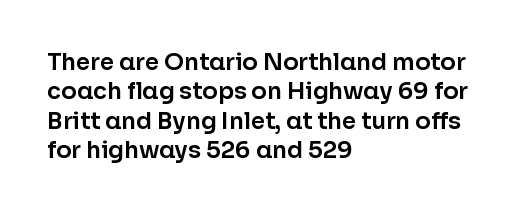
The image shows 23 px text type, upright; set left-aligned, normal line spacing (1.28x), normal letter spacing, not underlined.
